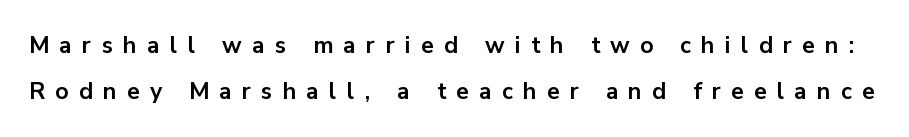
Unmarked baselines from the first word to the last. Does the weight exceed regular? Yes, all the way to bold. Baseline-to-baseline distance is far greater than the letter height. Letter spacing: wide.
